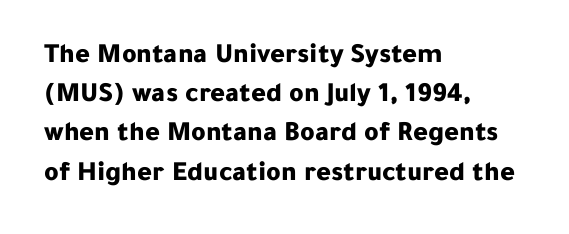
{"serif": "no", "italic": "no", "bold": "yes", "weight": "bold", "width": "normal", "stroke_contrast": "low", "x_height": "medium", "monospaced": "no", "underline": "no", "align": "left", "line_spacing": "normal", "line_spacing_ratio": 1.4, "letter_spacing": "normal", "letter_spacing_em": 0.0, "glyph_px": 28}
